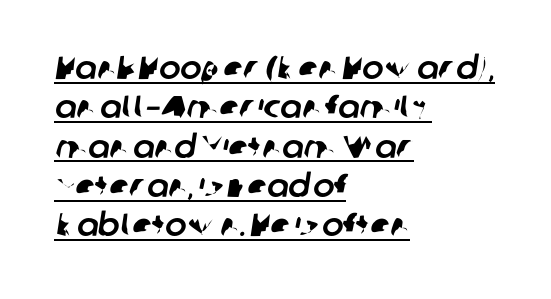
Q: Is the typeface a serif or a sans-serif typeface? A: Sans-serif.
Q: Is the text underlined? A: Yes.
Q: How is the paragraph aligned? A: Left-aligned.
Q: Is the spacing between letters normal or unusually wide? A: Normal.
Q: Width (condensed, normal, or wide)? A: Normal.
Q: Stroke contrast? A: Low.
Q: x-height? A: Medium.
Q: Monospaced? A: No.
